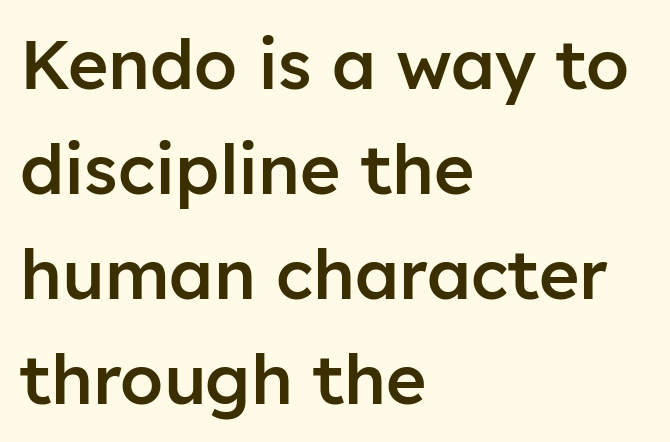
Check the space under the baseline: it is left empty. The line-height multiplier appears to be the usual default. Glyph-to-glyph distance matches everyday printed text. The font is running at a semibold setting, under full bold. No italicization has been applied; the sample stays upright.
